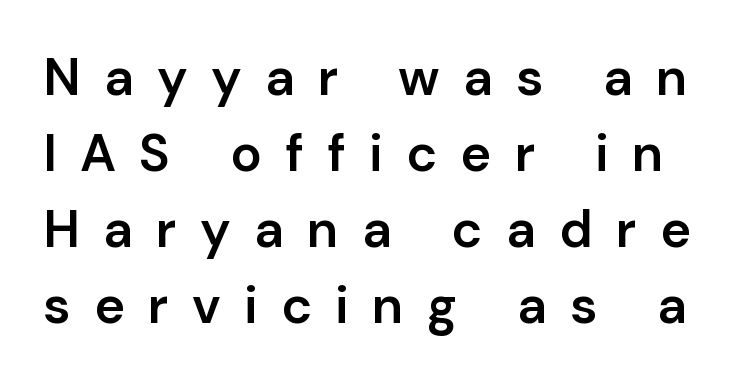
Q: Is the text bold? A: Semi-bold.
Q: Is the text italic (slanted)? A: No, it is upright.
Q: Is the typeface a serif or a sans-serif typeface? A: Sans-serif.
Q: Is the text underlined? A: No.
Q: Is the spacing between letters normal or unusually wide? A: Unusually wide.
Q: Is the spacing between lines tight, normal or loose? A: Normal.
Q: Width (condensed, normal, or wide)? A: Normal.
Q: Stroke contrast? A: Low.
Q: x-height? A: Medium.
Q: Monospaced? A: No.
